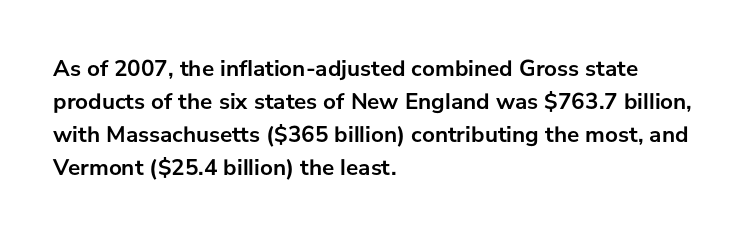
{"italic": "no", "bold": "yes", "underline": "no", "align": "left", "line_spacing": "normal", "line_spacing_ratio": 1.44, "letter_spacing": "normal", "letter_spacing_em": 0.0, "glyph_px": 23}
